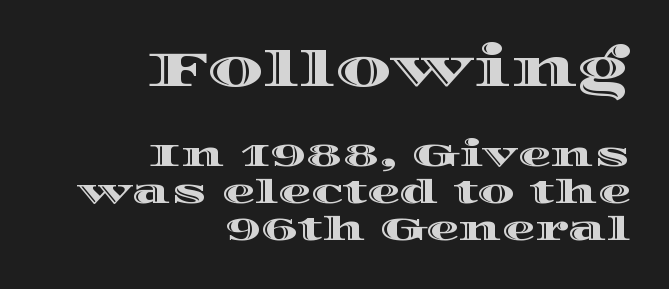
{"italic": "no", "width": "wide", "x_height": "large", "monospaced": "no", "underline": "no", "align": "right", "line_spacing": "tight", "line_spacing_ratio": 1.12, "letter_spacing": "normal", "letter_spacing_em": 0.0, "larger_block": "first", "size_ratio": 1.52, "glyph_px": 50}
